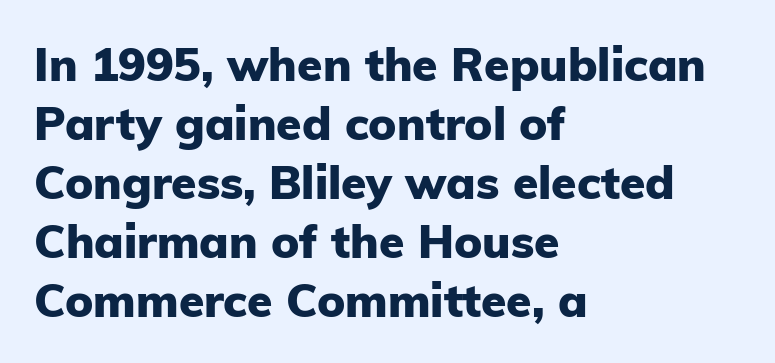
{"serif": "no", "italic": "no", "bold": "yes", "weight": "heavy", "width": "normal", "stroke_contrast": "low", "x_height": "medium", "monospaced": "no", "underline": "no", "align": "left", "line_spacing": "normal", "line_spacing_ratio": 1.28, "letter_spacing": "normal", "letter_spacing_em": 0.0, "glyph_px": 46}
